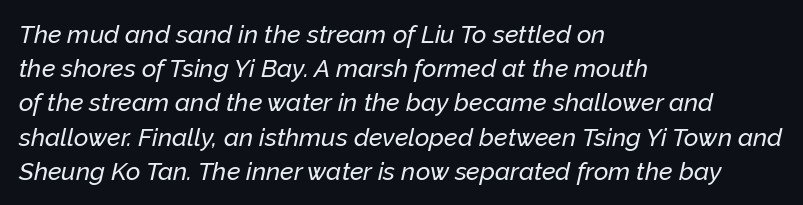
{"italic": "yes", "lean": "right", "slant_degrees": 12, "underline": "no", "align": "left", "line_spacing": "normal", "line_spacing_ratio": 1.37, "letter_spacing": "normal", "letter_spacing_em": 0.0, "glyph_px": 25}
